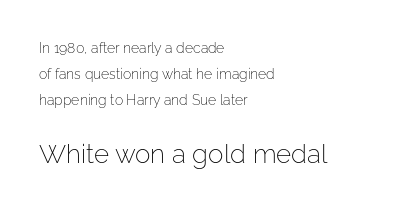
{"italic": "no", "bold": "no", "underline": "no", "align": "left", "line_spacing_ratio": 1.86, "letter_spacing": "normal", "letter_spacing_em": 0.0, "larger_block": "second", "size_ratio": 1.86, "glyph_px": 26}
